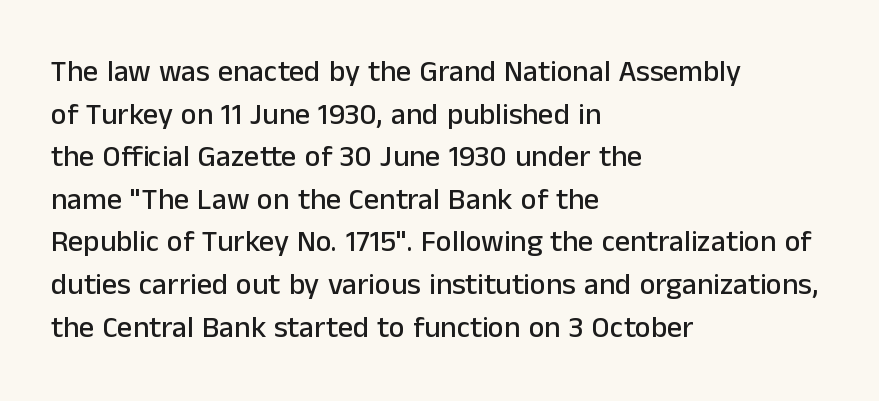
The horizontal fit of the characters is conventional and even. This is roman type, the default non-slanted kind. Note: no serifs on the glyphs. The designer left line spacing at the default. This sample has the flowing, uneven cadence of proportional lettering. Left-aligned paragraph, ragged on the right.
